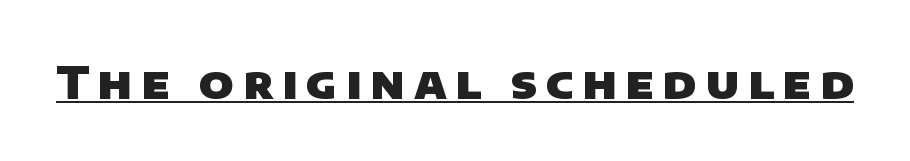
Q: Is the text bold? A: Yes.
Q: Is the typeface a serif or a sans-serif typeface? A: Sans-serif.
Q: Is the text underlined? A: Yes.
Q: Width (condensed, normal, or wide)? A: Normal.
Q: Stroke contrast? A: Low.
Q: x-height? A: Large.
Q: Monospaced? A: No.
